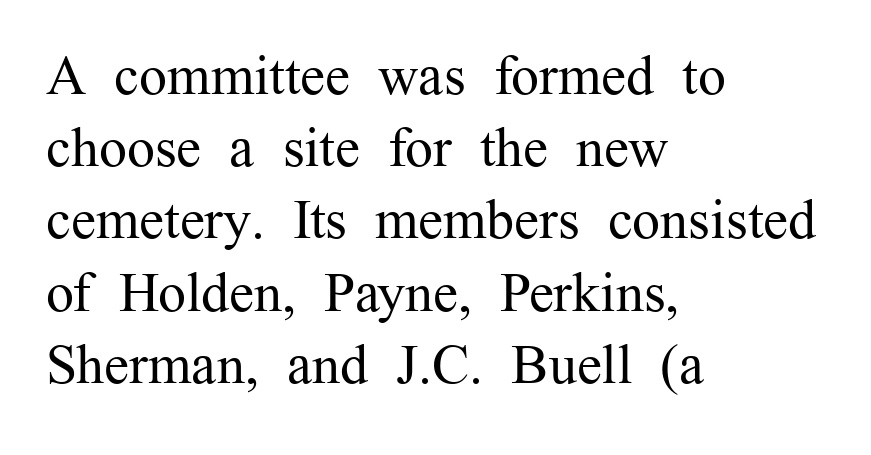
The image shows 56 px regular-weight serif type, upright; set left-aligned, normal line spacing (1.29x), normal letter spacing, not underlined; medium stroke contrast and a medium x-height.
